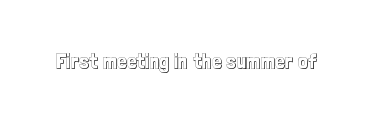
The image shows 21 px text type, upright; set normal letter spacing, not underlined.
